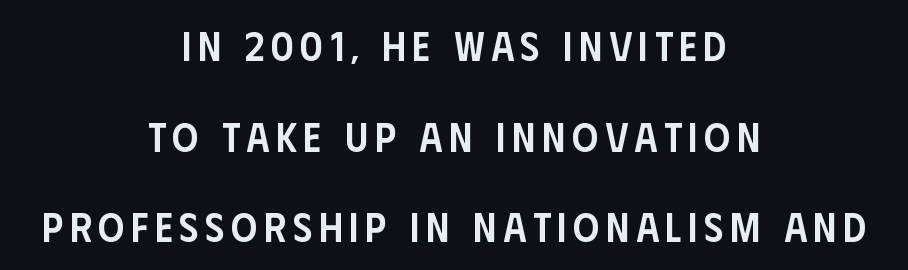
Q: Is the text bold? A: Semi-bold.
Q: Is the text italic (slanted)? A: No, it is upright.
Q: Is the typeface a serif or a sans-serif typeface? A: Sans-serif.
Q: Is the text underlined? A: No.
Q: How is the paragraph aligned? A: Centered.
Q: Is the spacing between lines tight, normal or loose? A: Loose.
Q: Width (condensed, normal, or wide)? A: Condensed.
Q: Stroke contrast? A: Low.
Q: x-height? A: Large.
Q: Monospaced? A: No.
